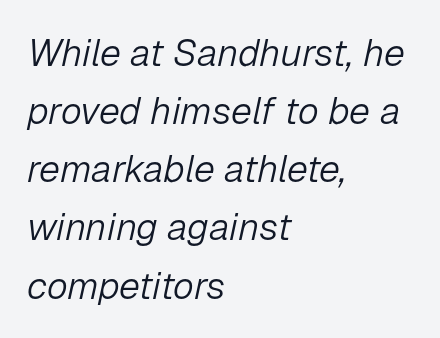
Q: Is the text bold? A: No.
Q: Is the text italic (slanted)? A: Yes, it leans right by about 12 degrees.
Q: Is the text underlined? A: No.
Q: How is the paragraph aligned? A: Left-aligned.
Q: Is the spacing between letters normal or unusually wide? A: Normal.
Q: Is the spacing between lines tight, normal or loose? A: Normal.
Q: Width (condensed, normal, or wide)? A: Normal.
Q: Stroke contrast? A: Low.
Q: x-height? A: Medium.
Q: Monospaced? A: No.
